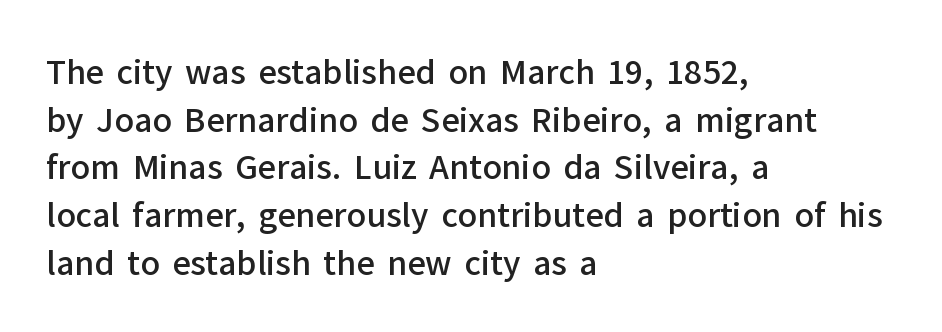
Q: Is the text bold? A: Semi-bold.
Q: Is the text italic (slanted)? A: No, it is upright.
Q: Is the typeface a serif or a sans-serif typeface? A: Sans-serif.
Q: Is the text underlined? A: No.
Q: How is the paragraph aligned? A: Left-aligned.
Q: Is the spacing between letters normal or unusually wide? A: Normal.
Q: Is the spacing between lines tight, normal or loose? A: Normal.
Q: Width (condensed, normal, or wide)? A: Normal.
Q: Stroke contrast? A: Low.
Q: x-height? A: Medium.
Q: Monospaced? A: No.
